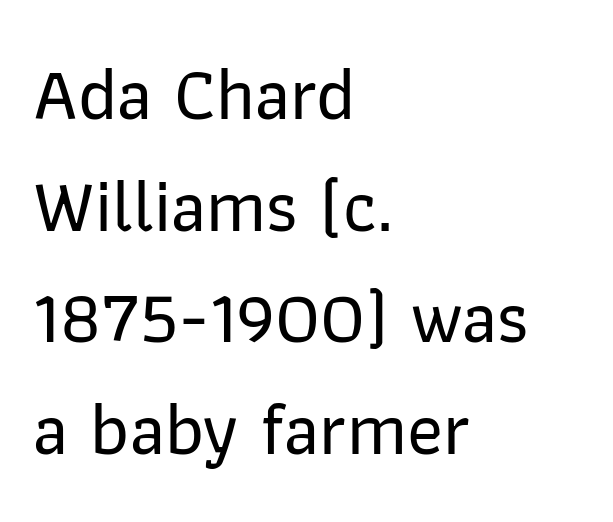
Normally led — the rows are evenly, conventionally spaced. A clean baseline with only descenders dipping below it. The lettering stays uniformly vertical, giving the passage a roman look. A student would call this left alignment; a typographer would say flush left, rag right. This sample has the flowing, uneven cadence of proportional lettering.
